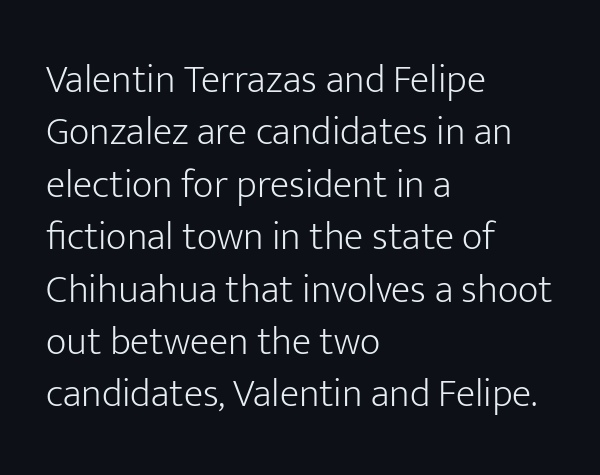
{"serif": "no", "italic": "no", "bold": "no", "weight": "light", "width": "normal", "stroke_contrast": "low", "x_height": "medium", "monospaced": "no", "underline": "no", "align": "left", "line_spacing": "normal", "line_spacing_ratio": 1.31, "letter_spacing": "normal", "letter_spacing_em": 0.0, "glyph_px": 40}
